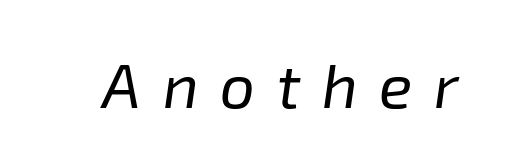
Think standard paragraph weight, or any step lighter than that. Does extra space separate the letters? Yes, quite a lot of it. The rendering uses natural spacing where letterforms have individual widths. The string is rendered with underlining switched off. The axis of the letterforms is tilted away from vertical.
